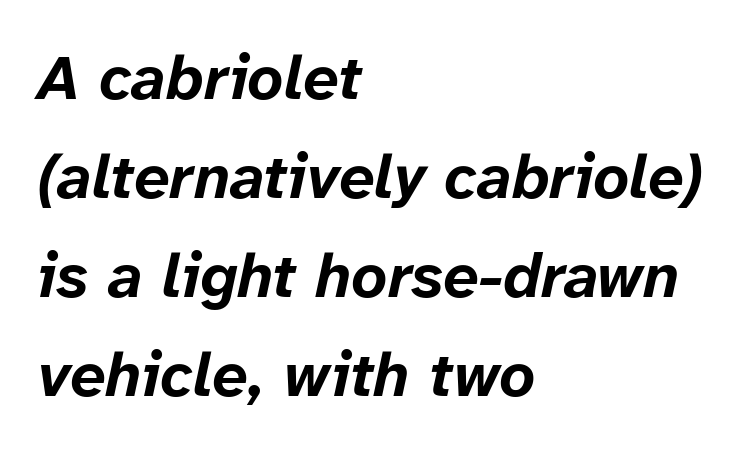
The image shows 63 px bold type, italic (leaning right); set left-aligned, normal line spacing (1.57x), normal letter spacing, not underlined; low stroke contrast and a medium x-height.
